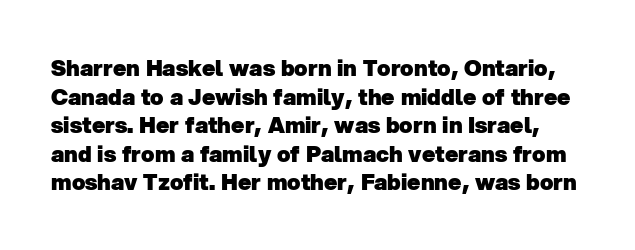
The image shows 22 px bold type; set normal line spacing (1.3x), normal letter spacing, not underlined.
